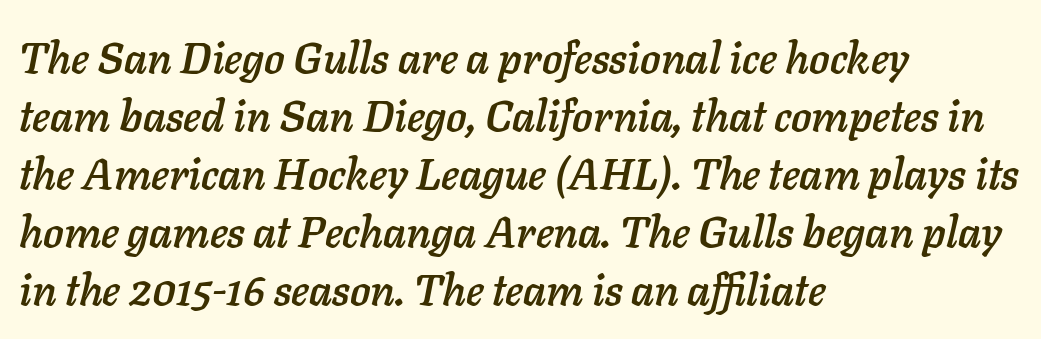
{"italic": "yes", "lean": "right", "slant_degrees": 11, "width": "normal", "stroke_contrast": "low", "x_height": "medium", "monospaced": "no", "underline": "no", "align": "left", "line_spacing": "normal", "line_spacing_ratio": 1.35, "letter_spacing": "normal", "letter_spacing_em": 0.0, "glyph_px": 43}
